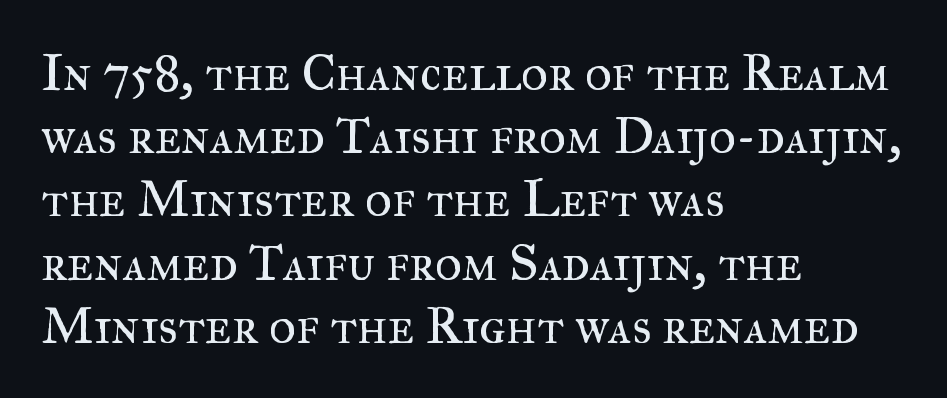
{"serif": "yes", "italic": "no", "bold": "no", "weight": "regular", "width": "normal", "stroke_contrast": "medium", "x_height": "small", "monospaced": "no", "underline": "no", "align": "left", "line_spacing_ratio": 1.24, "letter_spacing": "normal", "letter_spacing_em": 0.0, "glyph_px": 51}
